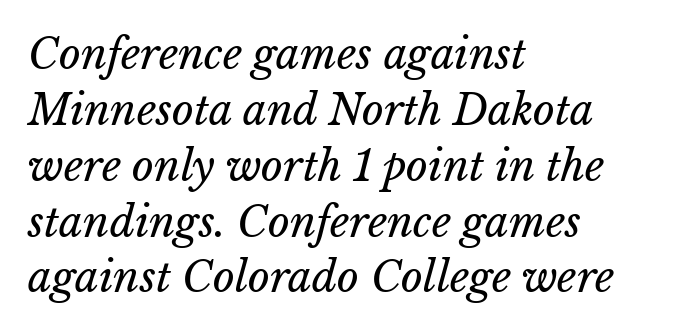
Q: Is the text bold? A: No.
Q: Is the text italic (slanted)? A: Yes, it leans right by about 15 degrees.
Q: Is the text underlined? A: No.
Q: How is the paragraph aligned? A: Left-aligned.
Q: Is the spacing between letters normal or unusually wide? A: Normal.
Q: Is the spacing between lines tight, normal or loose? A: Normal.
Q: Width (condensed, normal, or wide)? A: Normal.
Q: Stroke contrast? A: Low.
Q: x-height? A: Medium.
Q: Monospaced? A: No.
